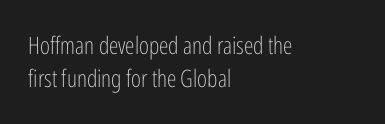
{"italic": "no", "bold": "no", "underline": "no", "align": "left", "line_spacing": "normal", "line_spacing_ratio": 1.38, "letter_spacing": "normal", "letter_spacing_em": 0.0, "glyph_px": 24}
